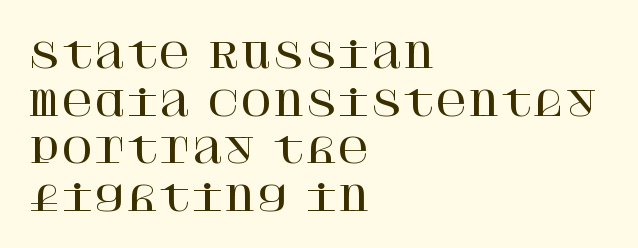
{"serif": "yes", "italic": "no", "width": "normal", "stroke_contrast": "high", "x_height": "large", "underline": "no", "align": "left", "line_spacing": "normal", "line_spacing_ratio": 1.36, "letter_spacing": "normal", "letter_spacing_em": 0.0, "glyph_px": 35}
